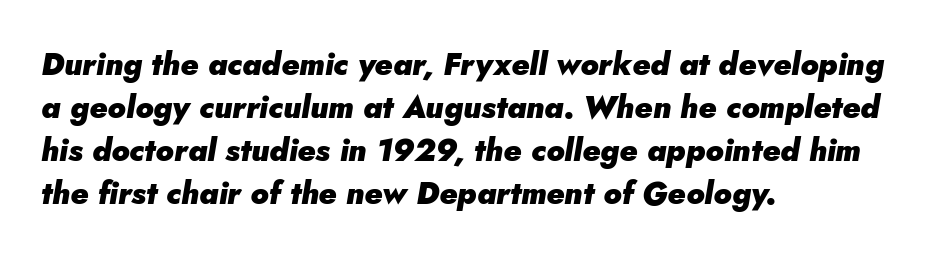
The image shows 31 px heavy type, italic (leaning right); set left-aligned, normal line spacing (1.39x), normal letter spacing, not underlined; low stroke contrast and a small x-height.
